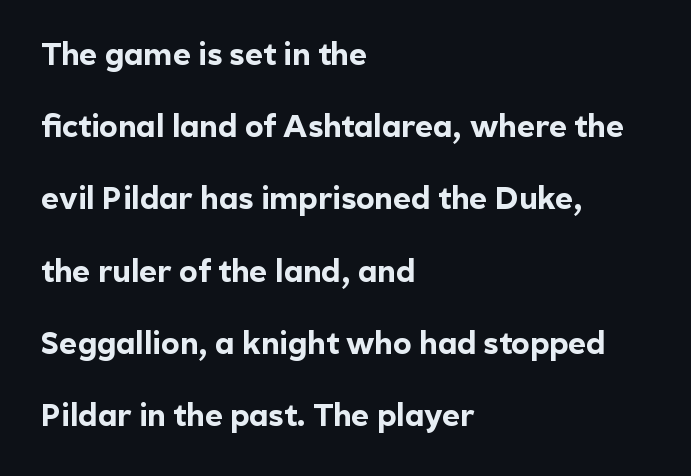
Does the type have serifs? No, each stem ends abruptly. Here the designer chose a conventional face with non-uniform glyph widths. Every row of glyphs begins at an identical x-position on the left. Compared with typical paragraphs, the rows here are farther apart. It's the straight-up-and-down kind of type.
